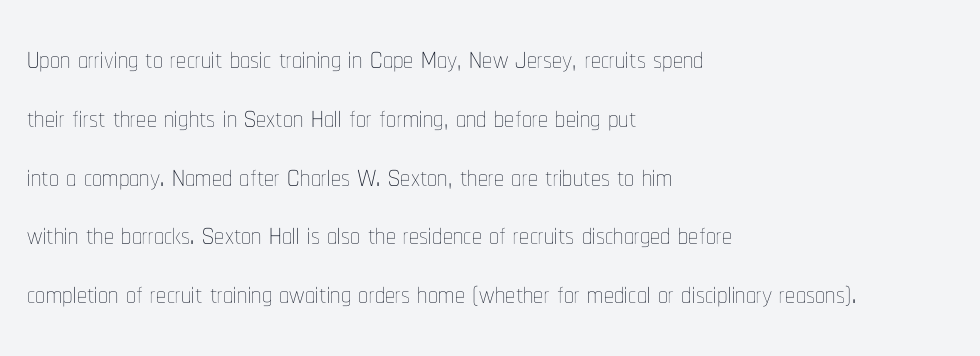
The image shows 40 px thin, condensed type, upright; set left-aligned, normal line spacing (1.47x), normal letter spacing, not underlined; low stroke contrast and a medium x-height.
